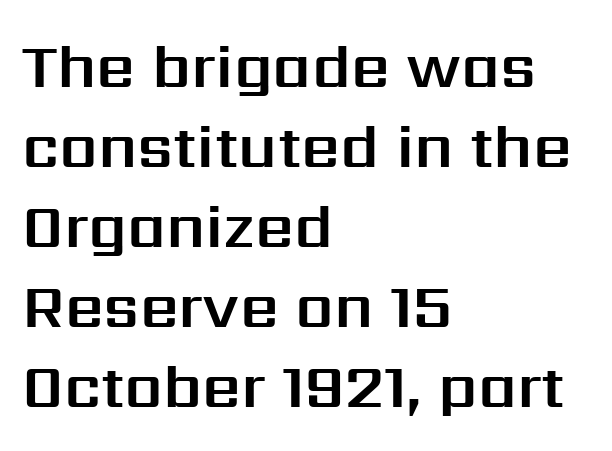
The image shows 61 px sans-serif type, upright; set left-aligned, normal line spacing (1.31x), normal letter spacing, not underlined; medium stroke contrast and a medium x-height.
